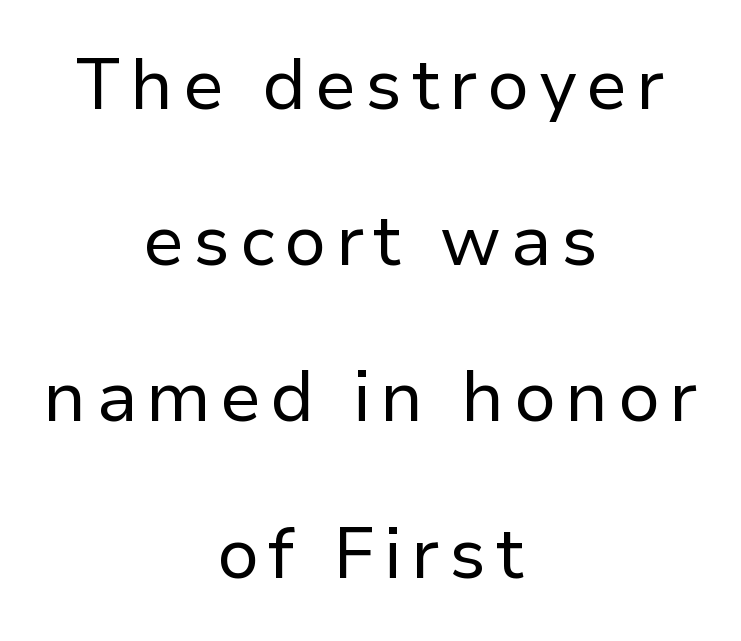
{"serif": "no", "italic": "no", "bold": "no", "weight": "regular", "width": "normal", "stroke_contrast": "low", "x_height": "medium", "monospaced": "no", "underline": "no", "align": "center", "line_spacing": "loose", "line_spacing_ratio": 2.2, "glyph_px": 71}
